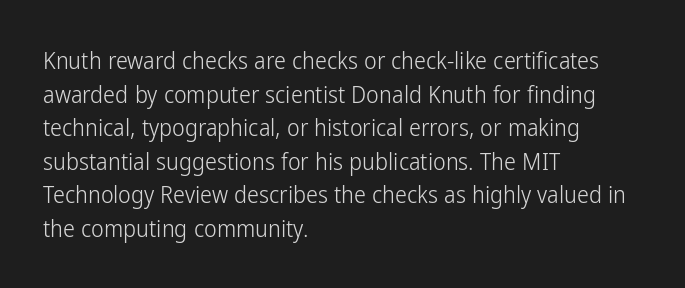
Q: Is the text bold? A: No.
Q: Is the text italic (slanted)? A: No, it is upright.
Q: Is the text underlined? A: No.
Q: How is the paragraph aligned? A: Left-aligned.
Q: Is the spacing between letters normal or unusually wide? A: Normal.
Q: Is the spacing between lines tight, normal or loose? A: Normal.
